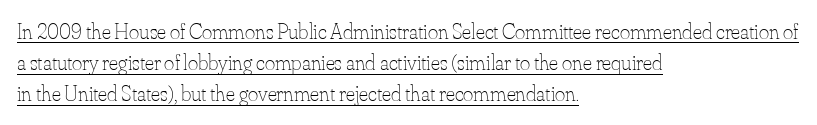
{"italic": "no", "bold": "no", "underline": "yes", "align": "left", "line_spacing": "normal", "line_spacing_ratio": 1.42, "letter_spacing": "normal", "letter_spacing_em": 0.0, "glyph_px": 22}
